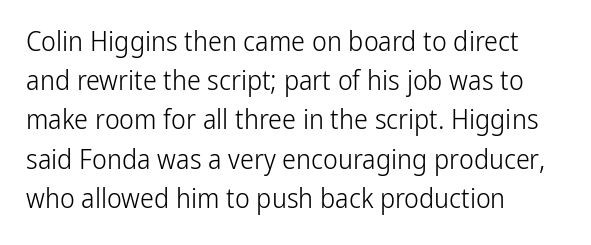
Q: Is the text bold? A: No.
Q: Is the text italic (slanted)? A: No, it is upright.
Q: Is the typeface a serif or a sans-serif typeface? A: Sans-serif.
Q: Is the text underlined? A: No.
Q: How is the paragraph aligned? A: Left-aligned.
Q: Is the spacing between letters normal or unusually wide? A: Normal.
Q: Is the spacing between lines tight, normal or loose? A: Normal.
Q: Width (condensed, normal, or wide)? A: Condensed.
Q: Stroke contrast? A: Low.
Q: x-height? A: Medium.
Q: Monospaced? A: No.
